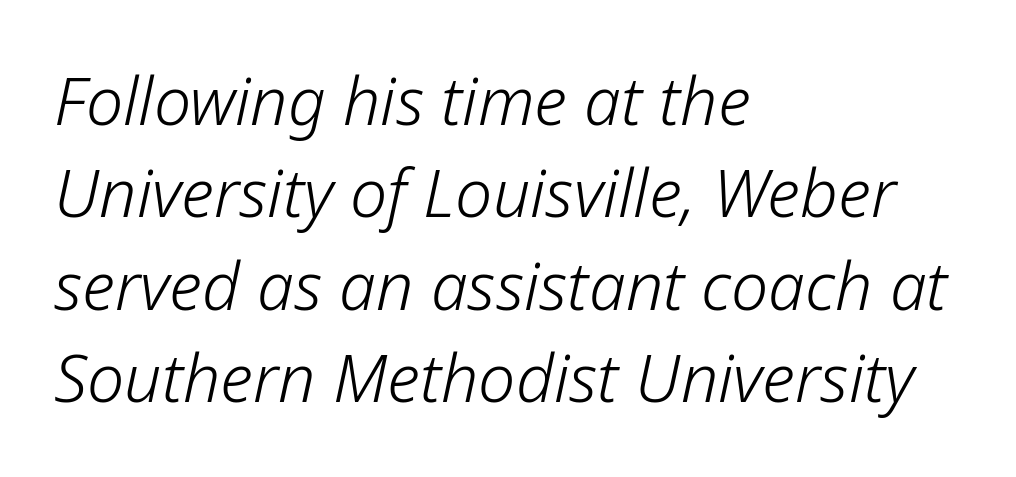
Q: Is the text bold? A: No.
Q: Is the text italic (slanted)? A: Yes, it leans right by about 12 degrees.
Q: Is the text underlined? A: No.
Q: How is the paragraph aligned? A: Left-aligned.
Q: Is the spacing between letters normal or unusually wide? A: Normal.
Q: Is the spacing between lines tight, normal or loose? A: Normal.
Q: Width (condensed, normal, or wide)? A: Normal.
Q: Stroke contrast? A: Low.
Q: x-height? A: Medium.
Q: Monospaced? A: No.
